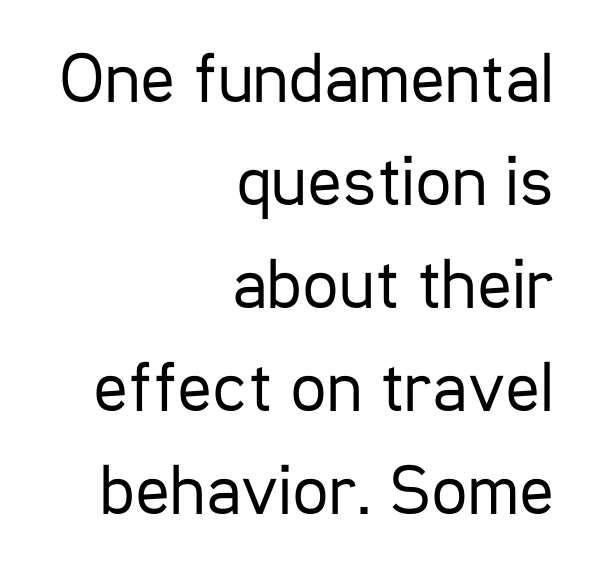
Q: Is the text bold? A: No.
Q: Is the text italic (slanted)? A: No, it is upright.
Q: Is the typeface a serif or a sans-serif typeface? A: Sans-serif.
Q: Is the text underlined? A: No.
Q: How is the paragraph aligned? A: Right-aligned.
Q: Is the spacing between letters normal or unusually wide? A: Normal.
Q: Is the spacing between lines tight, normal or loose? A: Normal.
Q: Width (condensed, normal, or wide)? A: Condensed.
Q: Stroke contrast? A: Low.
Q: x-height? A: Medium.
Q: Monospaced? A: No.
